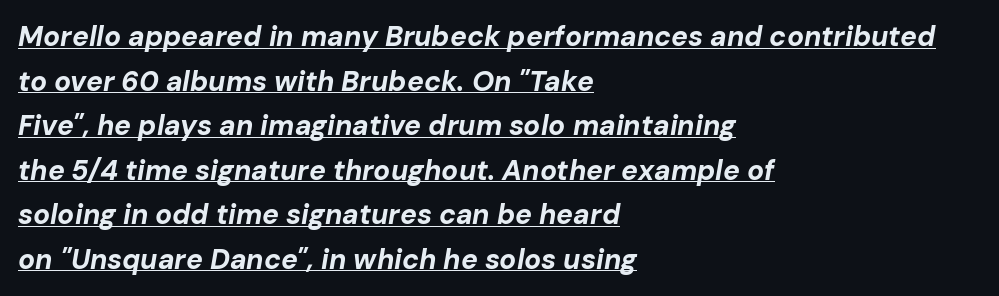
The image shows 28 px bold type, italic (leaning right); set left-aligned, normal line spacing (1.59x), normal letter spacing, underlined; low stroke contrast and a medium x-height.
